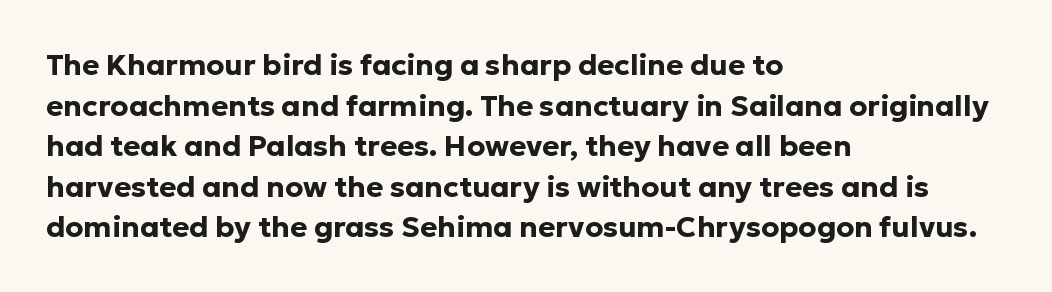
{"serif": "no", "italic": "no", "bold": "yes", "weight": "bold", "width": "normal", "stroke_contrast": "low", "x_height": "medium", "monospaced": "no", "underline": "no", "align": "left", "line_spacing": "normal", "line_spacing_ratio": 1.4, "letter_spacing": "normal", "letter_spacing_em": 0.0, "glyph_px": 29}
